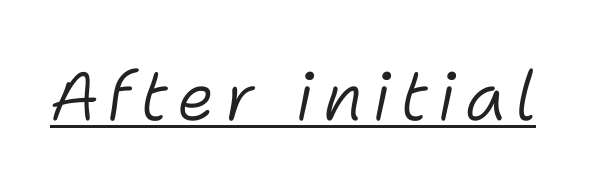
{"italic": "yes", "lean": "right", "slant_degrees": 11, "bold": "no", "weight": "light", "width": "normal", "stroke_contrast": "low", "x_height": "medium", "monospaced": "no", "underline": "yes", "glyph_px": 68}
